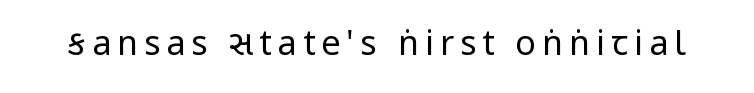
The image shows 34 px regular-weight, condensed sans-serif type, upright; set not underlined; low stroke contrast and a large x-height.
